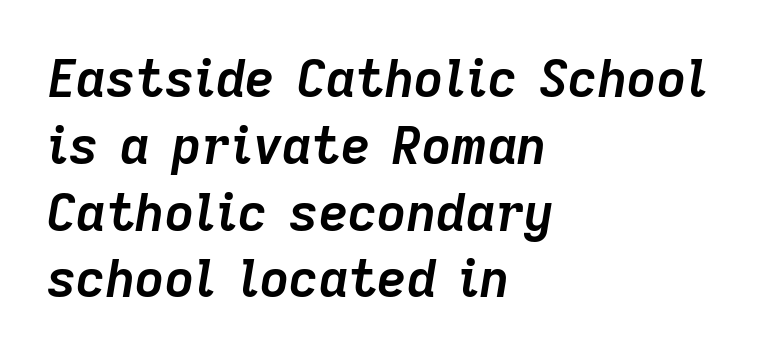
Note the varied advance widths — an 'i' is clearly narrower than an 'm'. Students, this is bold: see how much ink each stroke carries. Inter-character spacing is left at the font's built-in metrics. Successive baselines arrive at the customary interval. Letters rest on an invisible, unmarked baseline. Line beginnings align vertically; line endings do not.
